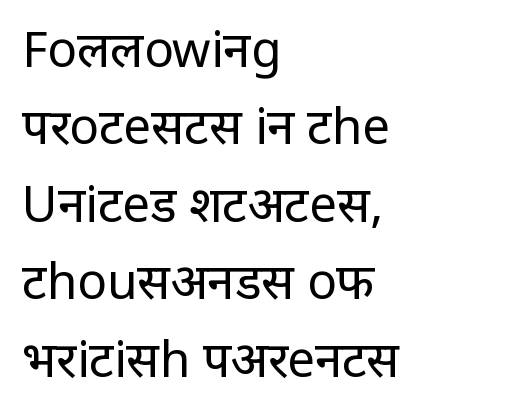
{"serif": "no", "italic": "no", "bold": "no", "weight": "regular", "width": "normal", "stroke_contrast": "low", "x_height": "large", "monospaced": "no", "underline": "no", "align": "left", "line_spacing": "normal", "line_spacing_ratio": 1.58, "letter_spacing": "normal", "letter_spacing_em": 0.0, "glyph_px": 49}
